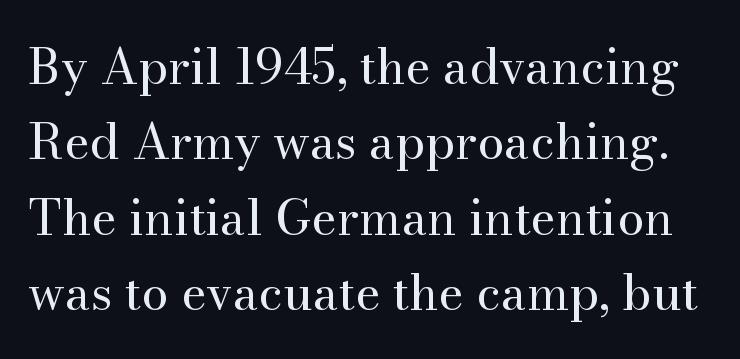
Italic? Not at all — the glyphs are vertical. The line texture is even and compact thanks to regular tracking. The letters look calm and open, with moderate or lighter stems. Letters rest on an invisible, unmarked baseline. These lines are rendered in a variable-pitch font. The block of text has a typical density, with ordinary space between rows.
